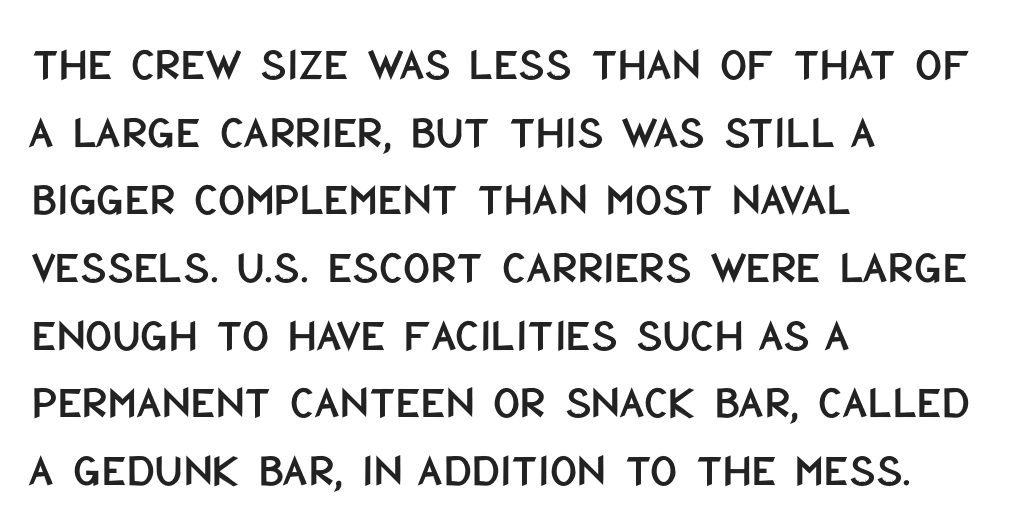
{"serif": "no", "italic": "no", "width": "condensed", "stroke_contrast": "low", "x_height": "large", "monospaced": "no", "underline": "no", "align": "left", "line_spacing": "normal", "line_spacing_ratio": 1.44, "letter_spacing": "normal", "letter_spacing_em": 0.0, "glyph_px": 47}
